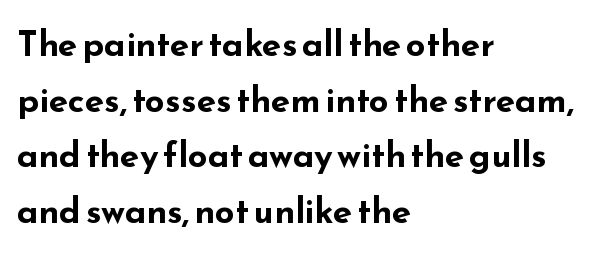
{"serif": "no", "italic": "no", "bold": "yes", "weight": "bold", "width": "wide", "stroke_contrast": "low", "x_height": "small", "monospaced": "no", "underline": "no", "align": "left", "line_spacing": "normal", "line_spacing_ratio": 1.59, "letter_spacing": "normal", "letter_spacing_em": 0.0, "glyph_px": 35}
